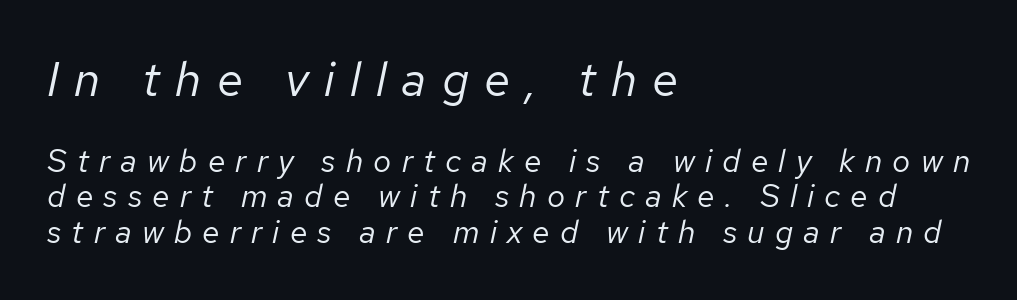
Caption: face not bold, strokes unweighted. Summary of vertical rhythm: compact, with narrow interline spacing. This is oblique type, the kind used for emphasis or titles. The rag falls on the right side of this text block. Does extra space separate the letters? Yes, quite a lot of it. Only glyphs here, with clear space below each row.
